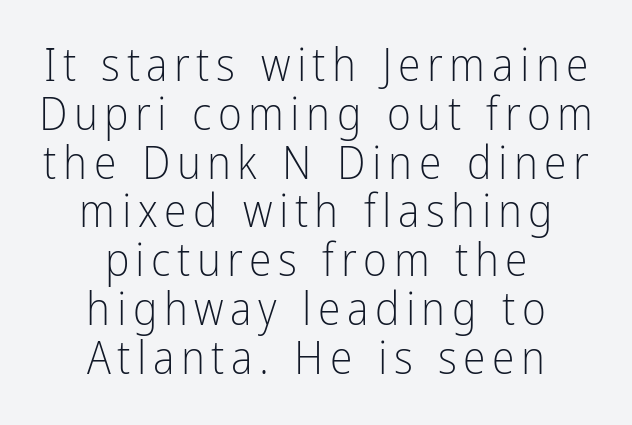
{"serif": "no", "italic": "no", "bold": "no", "weight": "light", "width": "condensed", "stroke_contrast": "low", "x_height": "medium", "monospaced": "no", "underline": "no", "align": "center", "line_spacing": "tight", "line_spacing_ratio": 1.06, "glyph_px": 46}
